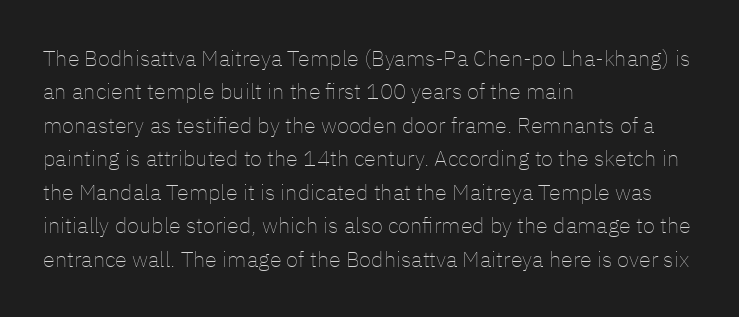
Q: Is the text bold? A: No.
Q: Is the text italic (slanted)? A: No, it is upright.
Q: Is the text underlined? A: No.
Q: How is the paragraph aligned? A: Left-aligned.
Q: Is the spacing between letters normal or unusually wide? A: Normal.
Q: Is the spacing between lines tight, normal or loose? A: Normal.
